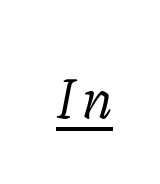
Q: Is the text bold? A: No.
Q: Is the text italic (slanted)? A: Yes, it leans right by about 11 degrees.
Q: Is the typeface a serif or a sans-serif typeface? A: Serif.
Q: Is the text underlined? A: Yes.
Q: Width (condensed, normal, or wide)? A: Normal.
Q: Stroke contrast? A: Low.
Q: x-height? A: Medium.
Q: Monospaced? A: No.
